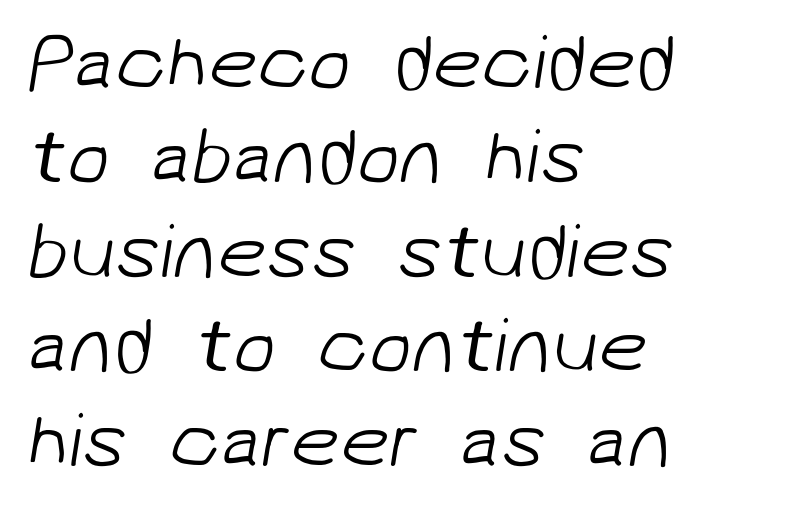
A typesetter would call this zero additional tracking. Ink coverage per letter is moderate at most. Letters rest on an invisible, unmarked baseline. Are there feet on the stems? There aren't — it's a sans.
